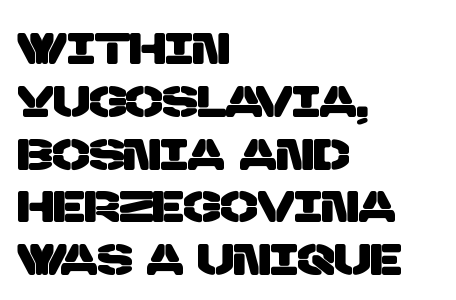
The image shows 44 px sans-serif type; set left-aligned, line spacing 1.2x, normal letter spacing, not underlined; low stroke contrast and a large x-height.
